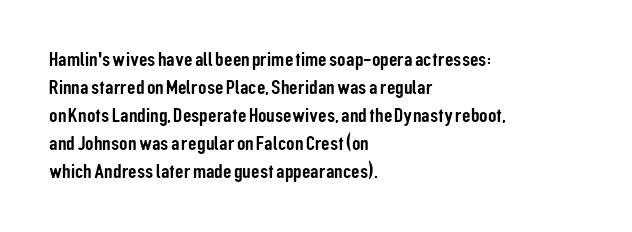
{"italic": "no", "underline": "no", "align": "left", "line_spacing": "normal", "line_spacing_ratio": 1.33, "letter_spacing": "normal", "letter_spacing_em": 0.0, "glyph_px": 21}
